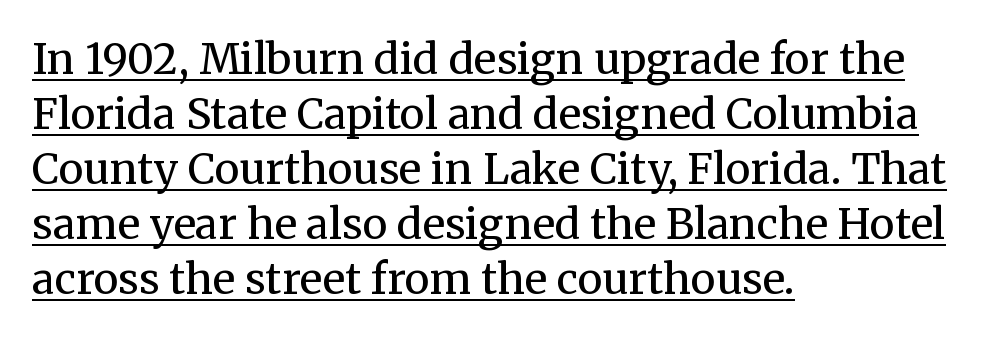
Designer's note — italics off, roman on. Teacher's note: observe the even left margin — that is flush-left alignment. Look at the bottom of the vertical strokes: they flare into serifs here. The lettering is marked with a stroke running underneath it. Tracking value appears to be zero — textbook default spacing. Counters stay open thanks to moderate or lighter strokes.
